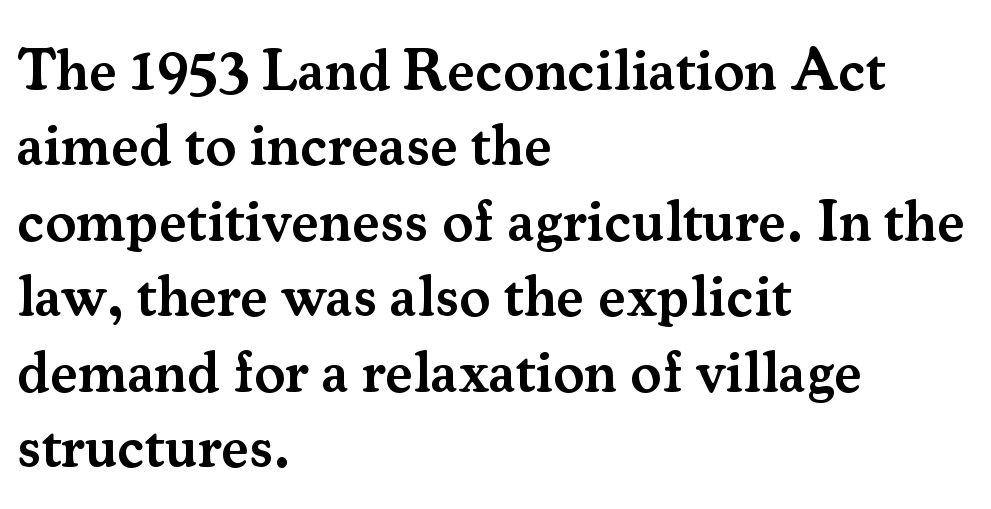
Words float on clear page, feet unadorned. Successive baselines arrive at the customary interval. A somewhat darkened texture: the type is semibold rather than bold. A classic flush-left, rag-right setting is used for this passage. Every character sits straight up, as roman type does.
